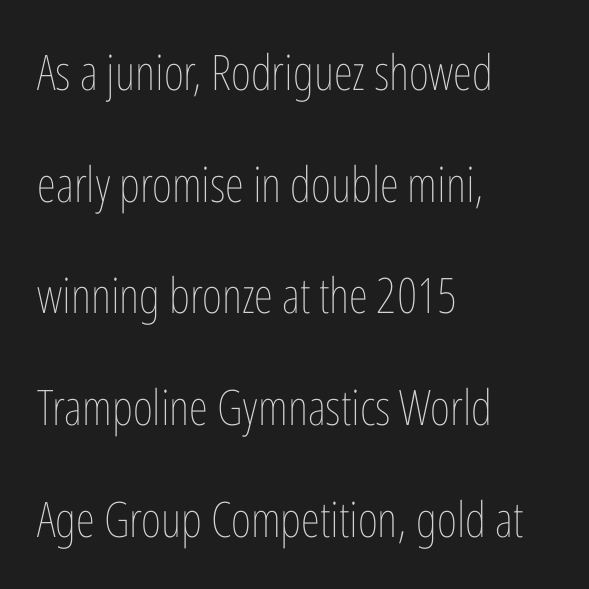
Every row of glyphs begins at an identical x-position on the left. Weight: not bold — regular or lighter. Type without underlining. Nobody touched the tracking dial on this one. Vertical spacing — loose. Ascenders rise straight up at ninety degrees.
